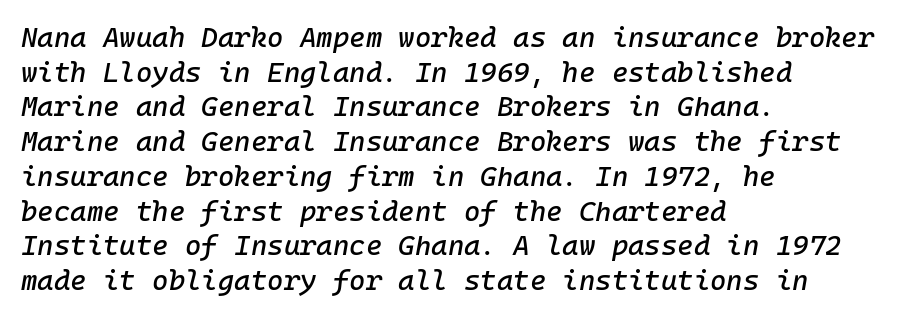
A bare baseline throughout the passage. Teacher's note: observe the even left margin — that is flush-left alignment. The typography opts for an oblique posture over an upright one. Compared with typical body copy, the letter spacing here is the same.
